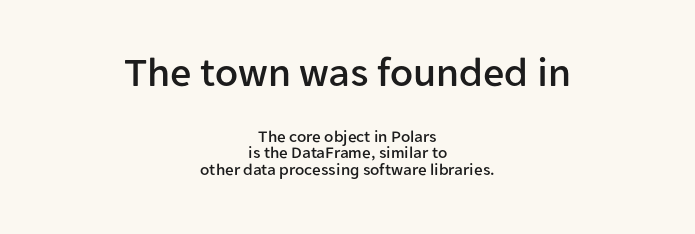
{"serif": "no", "italic": "no", "width": "normal", "stroke_contrast": "low", "x_height": "medium", "monospaced": "no", "underline": "no", "align": "center", "line_spacing": "tight", "line_spacing_ratio": 0.98, "letter_spacing": "normal", "letter_spacing_em": 0.0, "larger_block": "first", "size_ratio": 2.47, "glyph_px": 42}
